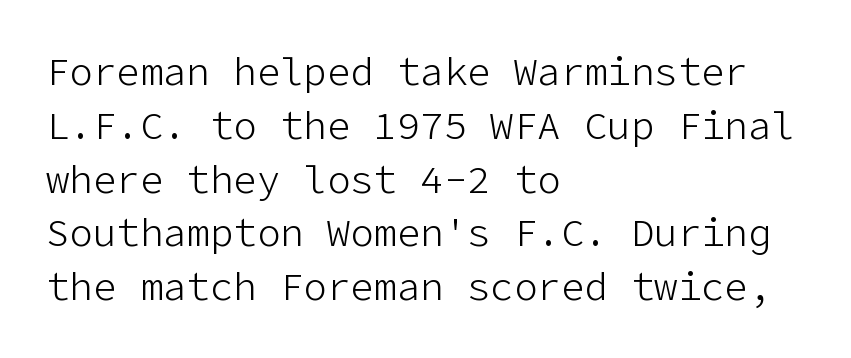
Q: Is the text bold? A: No.
Q: Is the text italic (slanted)? A: No, it is upright.
Q: Is the typeface a serif or a sans-serif typeface? A: Sans-serif.
Q: Is the text underlined? A: No.
Q: How is the paragraph aligned? A: Left-aligned.
Q: Is the spacing between letters normal or unusually wide? A: Normal.
Q: Is the spacing between lines tight, normal or loose? A: Normal.
Q: Width (condensed, normal, or wide)? A: Normal.
Q: Stroke contrast? A: Low.
Q: x-height? A: Medium.
